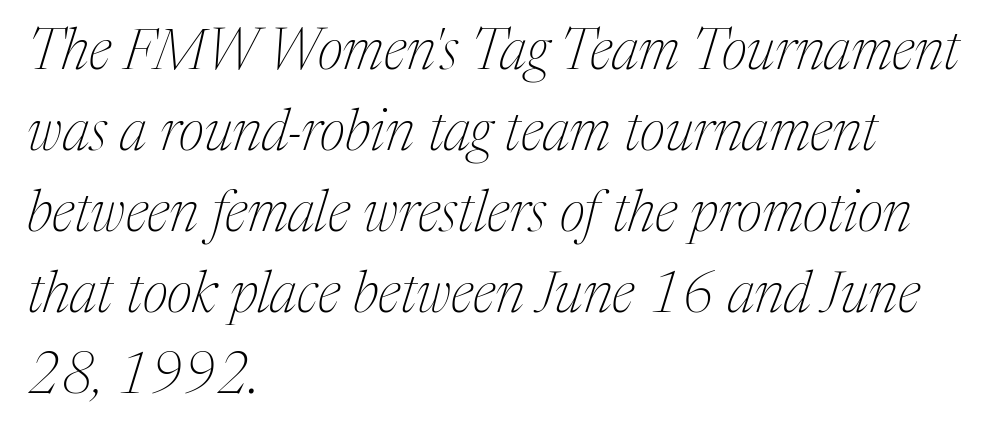
{"serif": "yes", "italic": "yes", "lean": "right", "slant_degrees": 17, "bold": "no", "weight": "thin", "width": "normal", "stroke_contrast": "medium", "x_height": "medium", "monospaced": "no", "underline": "no", "align": "left", "line_spacing": "normal", "line_spacing_ratio": 1.42, "letter_spacing": "normal", "letter_spacing_em": 0.0, "glyph_px": 57}
